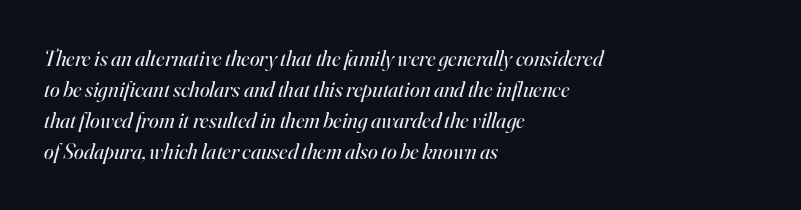
{"italic": "yes", "lean": "right", "slant_degrees": 16, "bold": "no", "underline": "no", "align": "left", "line_spacing": "normal", "line_spacing_ratio": 1.41, "letter_spacing": "normal", "letter_spacing_em": 0.0, "glyph_px": 22}
